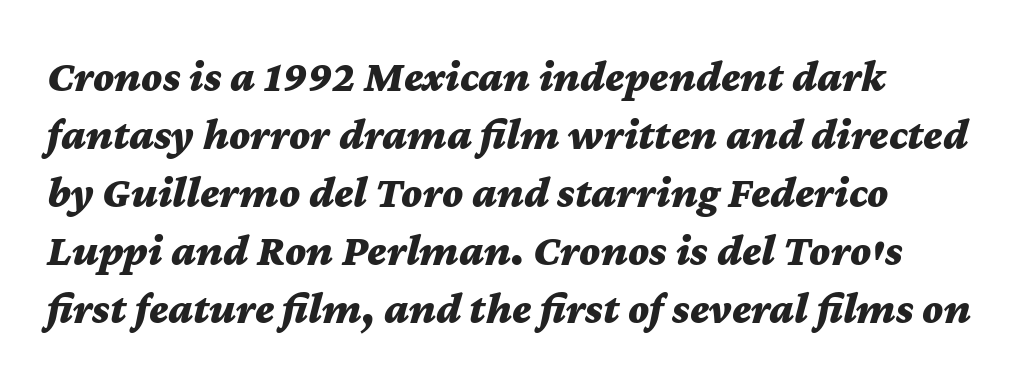
{"italic": "yes", "lean": "right", "slant_degrees": 12, "bold": "yes", "weight": "bold", "width": "wide", "stroke_contrast": "medium", "x_height": "medium", "monospaced": "no", "underline": "no", "align": "left", "line_spacing": "normal", "line_spacing_ratio": 1.32, "letter_spacing": "normal", "letter_spacing_em": 0.0, "glyph_px": 44}
